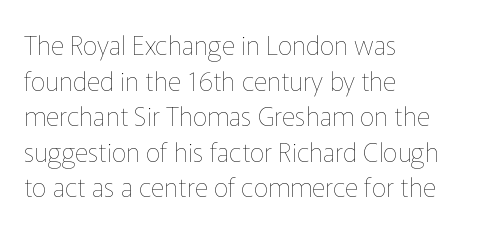
The image shows 26 px text type, upright; set left-aligned, normal line spacing (1.37x), normal letter spacing, not underlined.
